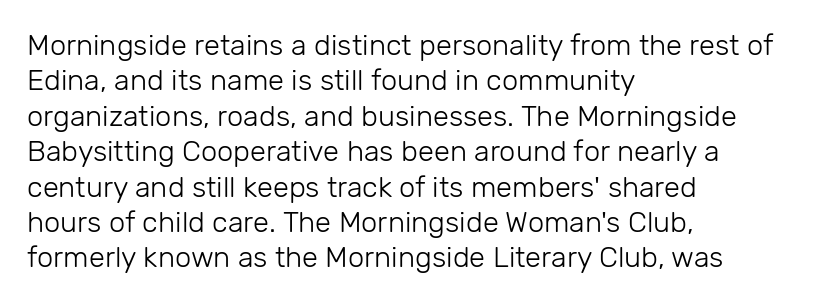
The image shows 29 px light sans-serif type, upright; set left-aligned, line spacing 1.22x, normal letter spacing, not underlined; low stroke contrast and a medium x-height.
